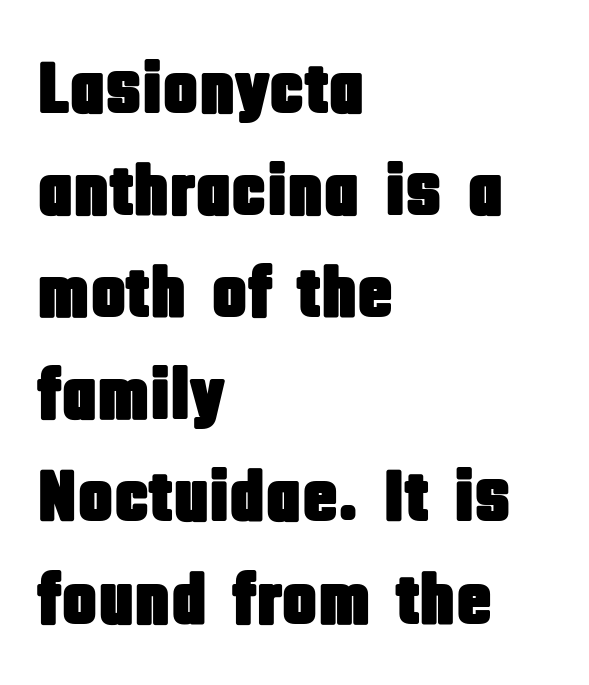
The leading is moderate, giving the passage an even texture. Decoration check: the copy has no underline. Characters follow at the spacing the type designer built in. Unlike italic type, these characters show no tilt at all. The ragged edge is on the right, which tells us the setting is flush left. A typesetter would call this proportional, since set widths differ per character.
